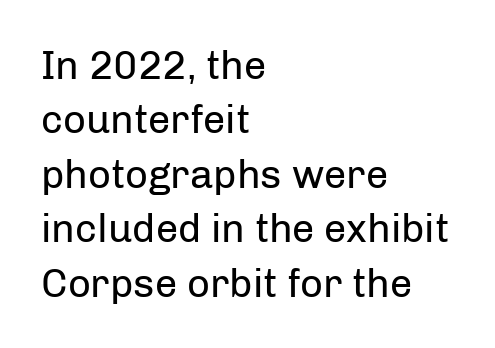
The lines sit at an ordinary, default distance from one another. The setting favours the left margin, as ordinary paragraphs usually do. Upright lettering throughout. Nothing unusual about the tracking: characters are spaced as the font intends. Here the designer chose a conventional face with non-uniform glyph widths.
